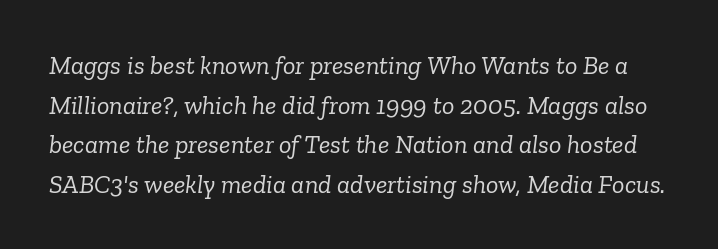
Q: Is the text bold? A: No.
Q: Is the text italic (slanted)? A: Yes, it leans right by about 6 degrees.
Q: Is the text underlined? A: No.
Q: Is the spacing between letters normal or unusually wide? A: Normal.
Q: Is the spacing between lines tight, normal or loose? A: Normal.
